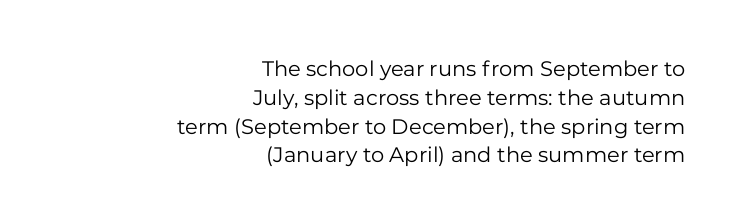
{"italic": "no", "bold": "no", "underline": "no", "align": "right", "line_spacing": "normal", "line_spacing_ratio": 1.37, "letter_spacing": "normal", "letter_spacing_em": 0.0, "glyph_px": 21}
